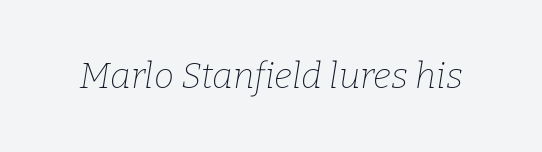
This sample uses an oblique cut, with every glyph tilted off the vertical. Stems here are at most as thick as an everyday book face. The strip under each line holds only bare page. A typesetter would call this proportional, since set widths differ per character. How are the letters spaced? Ordinarily, with no added tracking. The rendering shows small feet on the letterforms — a serif design.
